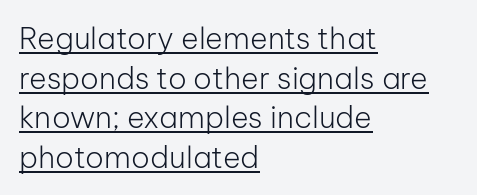
The image shows 30 px light sans-serif type, upright; set left-aligned, normal line spacing (1.32x), normal letter spacing, underlined; low stroke contrast and a medium x-height.
